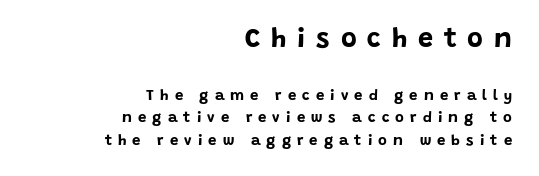
Q: Is the text bold? A: Yes.
Q: Is the text italic (slanted)? A: No, it is upright.
Q: Is the text underlined? A: No.
Q: How is the paragraph aligned? A: Right-aligned.
Q: Is the spacing between letters normal or unusually wide? A: Unusually wide.
Q: Is the spacing between lines tight, normal or loose? A: Normal.
Q: Which block of text is set in a larger size, the first (top) or the second (bottom)? A: The first (top) one.
